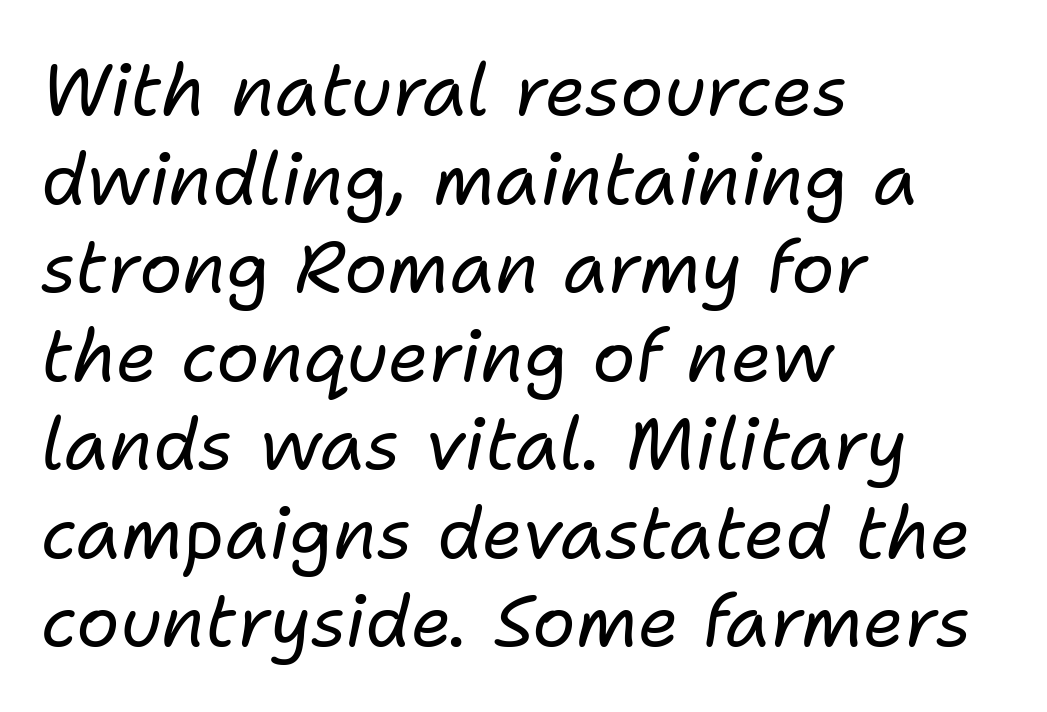
The image shows 72 px regular-weight type, italic (leaning right); set left-aligned, line spacing 1.23x, normal letter spacing, not underlined; low stroke contrast and a medium x-height.
